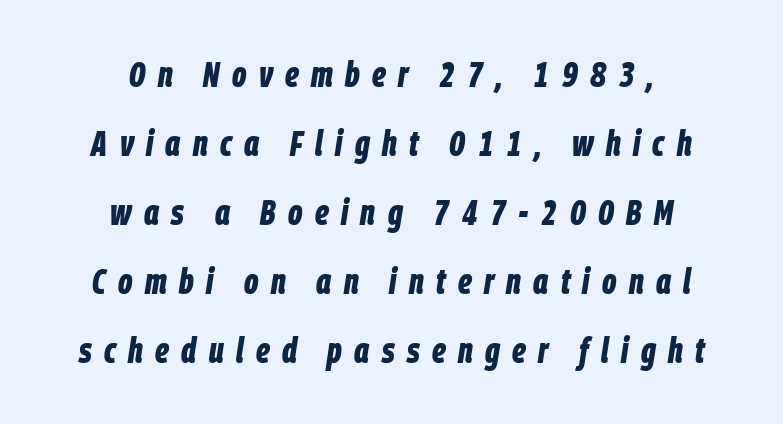
Q: Is the text bold? A: Yes.
Q: Is the text italic (slanted)? A: Yes, it leans right by about 9 degrees.
Q: Is the text underlined? A: No.
Q: How is the paragraph aligned? A: Centered.
Q: Is the spacing between letters normal or unusually wide? A: Unusually wide.
Q: Is the spacing between lines tight, normal or loose? A: Loose.
Q: Width (condensed, normal, or wide)? A: Condensed.
Q: Stroke contrast? A: Low.
Q: x-height? A: Large.
Q: Monospaced? A: No.
